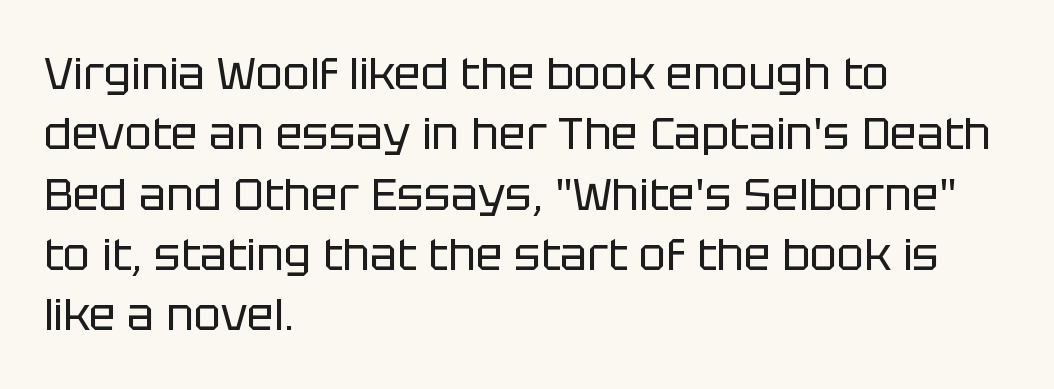
Examine the stroke ends and you'll find no serifs. No heavy texture on the line: the type isn't bold. Unmarked baselines from the first word to the last. This rendering uses left alignment, leaving the right contour irregular. Observe the ordinary spacing: letters are neighbours, not strangers. The lines sit at an ordinary, default distance from one another.
